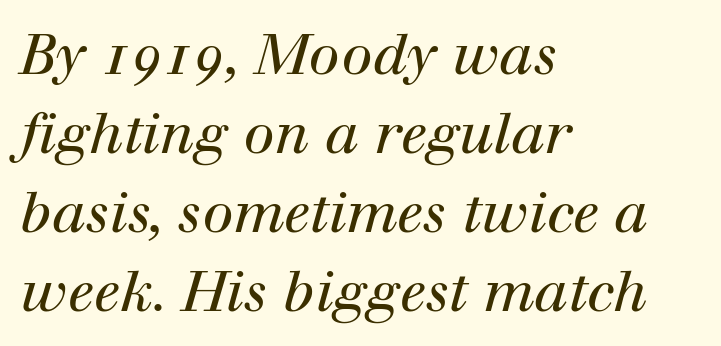
The image shows 56 px regular-weight serif type, italic (leaning right); set left-aligned, normal line spacing (1.41x), normal letter spacing, not underlined; high stroke contrast and a medium x-height.
